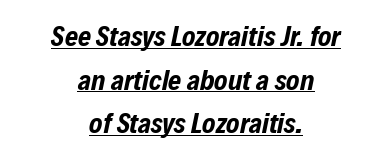
The image shows 28 px bold, condensed type, italic (leaning right); set centered, normal line spacing (1.56x), normal letter spacing, underlined; low stroke contrast and a medium x-height.
